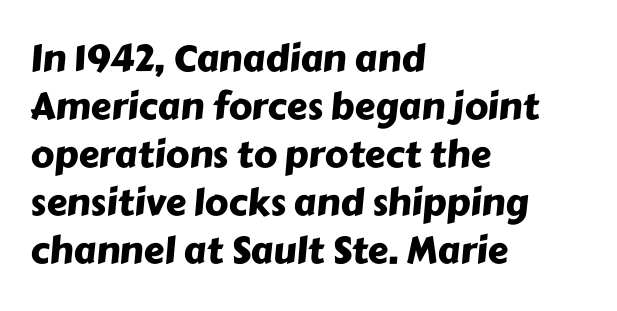
The image shows 37 px sans-serif type; set left-aligned, normal line spacing (1.3x), normal letter spacing, not underlined; low stroke contrast and a medium x-height.
